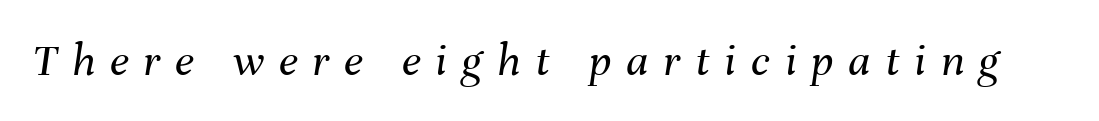
Weight class: somewhere from thin through regular. Nobody drew a line under any word here. Look at the tracking — it's clearly loosened, letters drifting apart. The axis of the letterforms is tilted away from vertical. Note the varied advance widths — an 'i' is clearly narrower than an 'm'.
